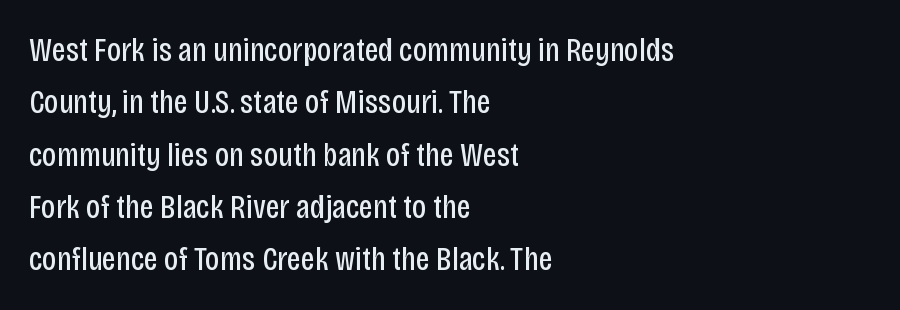
Q: Is the text bold? A: No.
Q: Is the text italic (slanted)? A: No, it is upright.
Q: Is the typeface a serif or a sans-serif typeface? A: Sans-serif.
Q: Is the text underlined? A: No.
Q: How is the paragraph aligned? A: Left-aligned.
Q: Is the spacing between letters normal or unusually wide? A: Normal.
Q: Is the spacing between lines tight, normal or loose? A: Normal.
Q: Width (condensed, normal, or wide)? A: Condensed.
Q: Stroke contrast? A: Low.
Q: x-height? A: Large.
Q: Monospaced? A: No.
